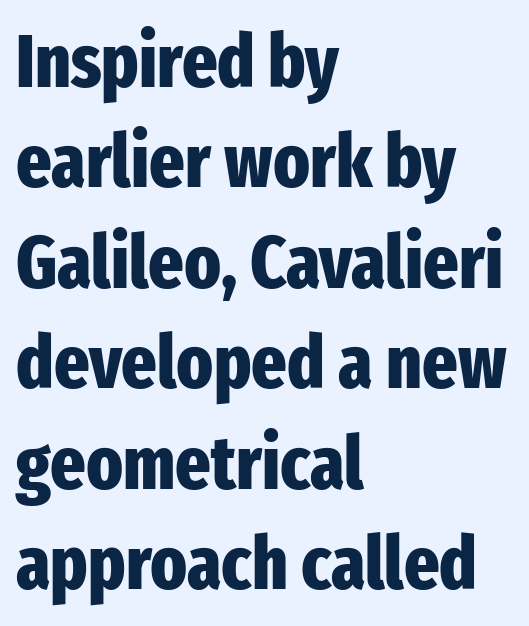
The image shows 75 px heavy, condensed sans-serif type, upright; set left-aligned, normal line spacing (1.34x), normal letter spacing, not underlined; low stroke contrast and a medium x-height.
